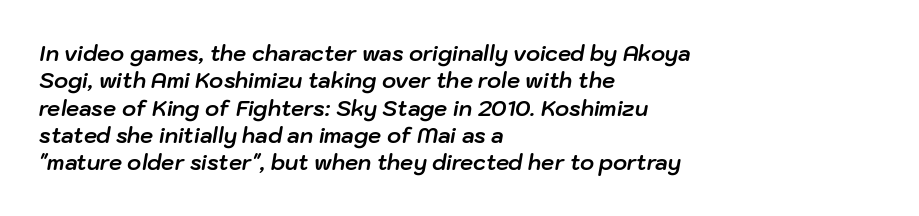
Rows of type keep a routine distance in the vertical direction. The font's italic variant was chosen for this text. This rendering leaves character spacing at its baseline value. Is the block centered? No — it sits flush against the left margin.
